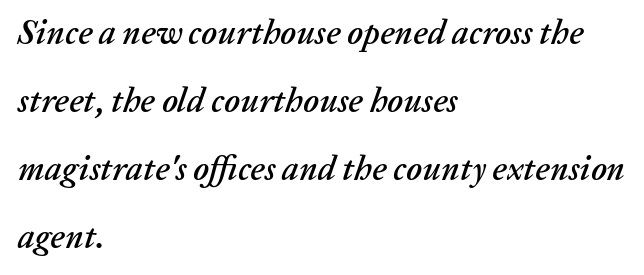
Does the copy run flush right? No — it runs flush left. Character widths vary here, with narrow letters taking less room than wide ones. The letters sit at their default tracking, neither squeezed nor spread. Descenders are the only things crossing below the line. The text carries the slant typical of an italic or oblique font.
